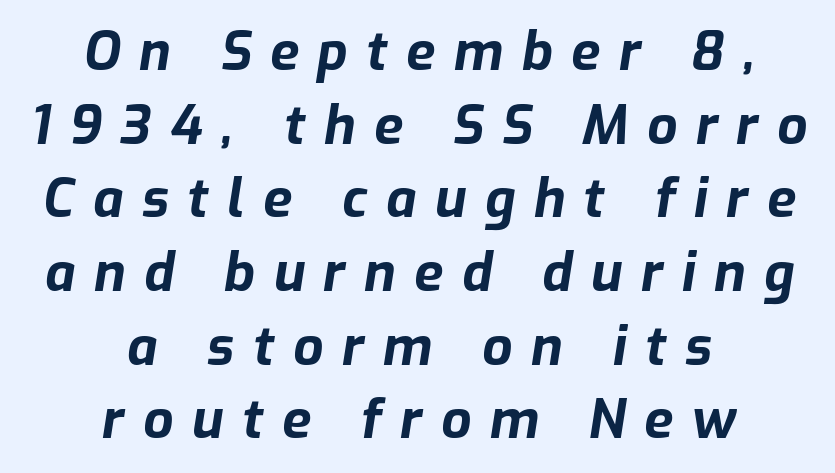
Notice how descenders clear the ascenders below comfortably — that's standard leading. In CSS terms this would be text-align: center. Observe the lean: these are italic letterforms. Students, this is bold: see how much ink each stroke carries. The tracking jumps out immediately: characters are airy and widely separated. The gap between lines stays unmarked.
